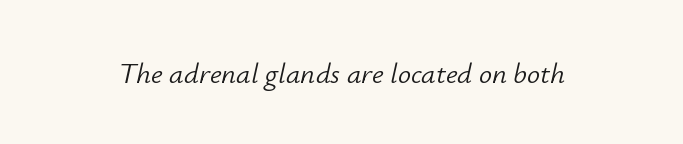
Q: Is the text bold? A: No.
Q: Is the text italic (slanted)? A: Yes, it leans right by about 12 degrees.
Q: Is the text underlined? A: No.
Q: Is the spacing between letters normal or unusually wide? A: Normal.
Q: Width (condensed, normal, or wide)? A: Normal.
Q: Stroke contrast? A: Low.
Q: x-height? A: Small.
Q: Monospaced? A: No.
